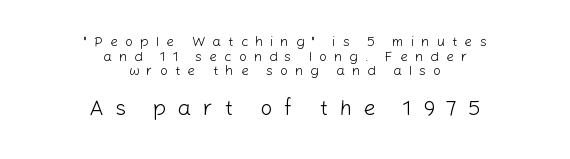
Q: Is the text bold? A: No.
Q: Is the text italic (slanted)? A: No, it is upright.
Q: Is the text underlined? A: No.
Q: How is the paragraph aligned? A: Centered.
Q: Is the spacing between letters normal or unusually wide? A: Unusually wide.
Q: Is the spacing between lines tight, normal or loose? A: Tight.
Q: Which block of text is set in a larger size, the first (top) or the second (bottom)? A: The second (bottom) one.
